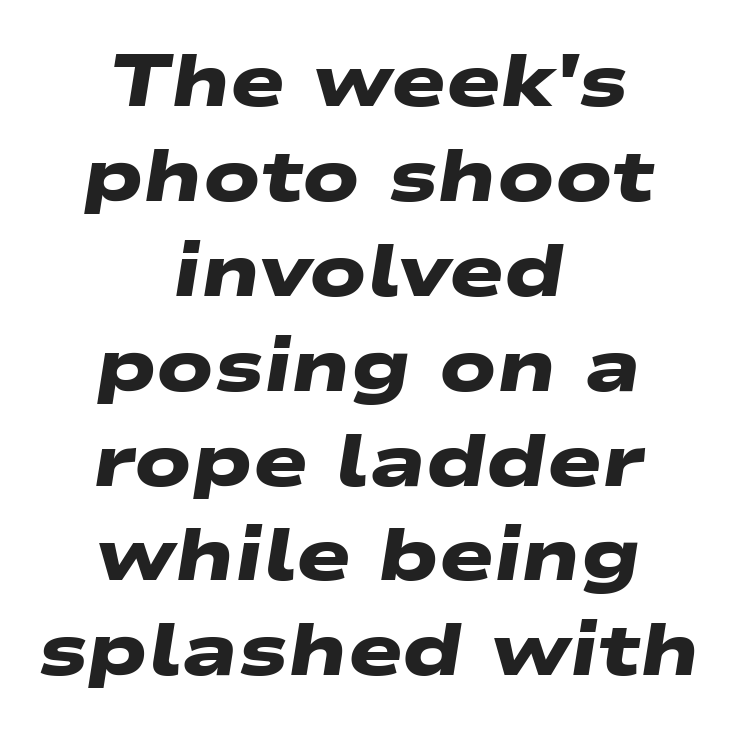
Inter-character spacing is left at the font's built-in metrics. Compared with typical paragraphs, the rows here are spaced about the same. The baseline area is clear. A sans-serif font was chosen for this passage. Which margin do the lines hug? Neither — every line sits in the middle. Summary of weight: heavy, a full bold.
